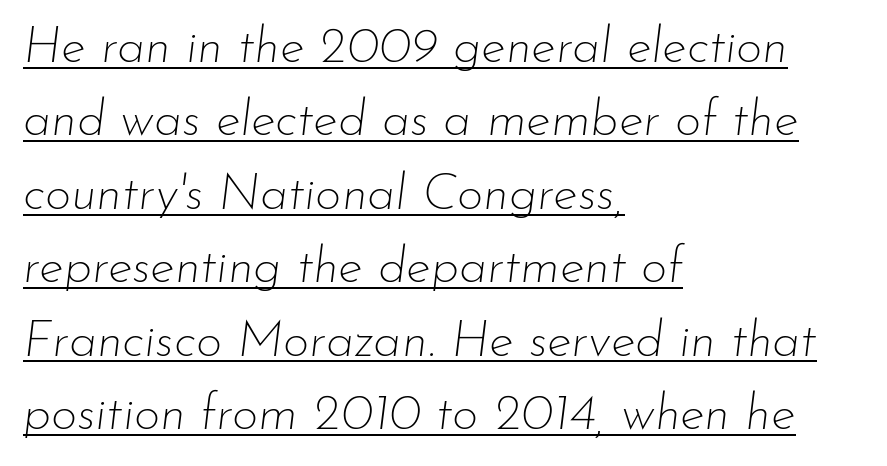
{"italic": "yes", "lean": "right", "slant_degrees": 7, "bold": "no", "weight": "thin", "width": "normal", "stroke_contrast": "low", "x_height": "small", "monospaced": "no", "underline": "yes", "align": "left", "line_spacing": "normal", "line_spacing_ratio": 1.44, "letter_spacing": "normal", "letter_spacing_em": 0.0, "glyph_px": 51}
